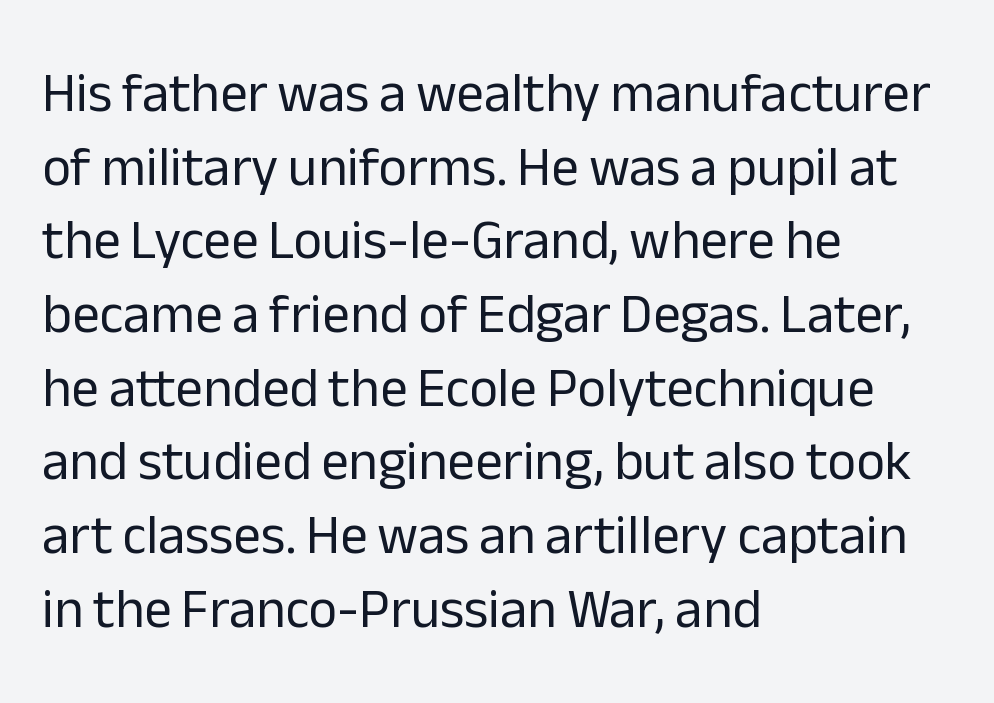
The image shows 55 px regular-weight sans-serif type, upright; set left-aligned, normal line spacing (1.34x), normal letter spacing, not underlined; low stroke contrast and a medium x-height.
